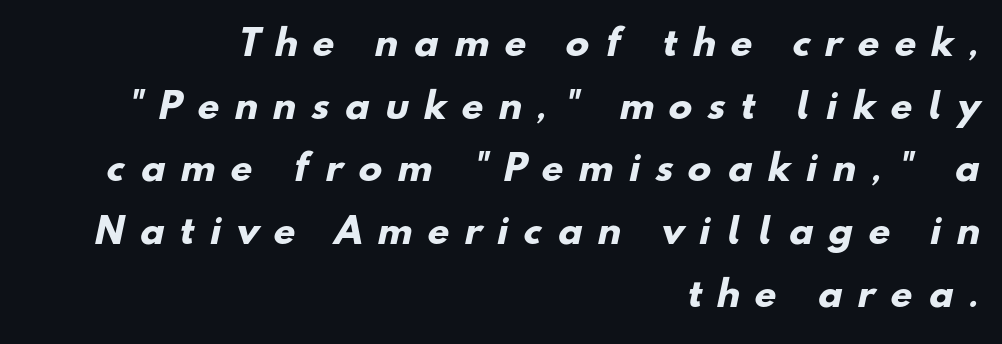
Q: Is the text bold? A: Yes.
Q: Is the typeface a serif or a sans-serif typeface? A: Sans-serif.
Q: Is the text underlined? A: No.
Q: How is the paragraph aligned? A: Right-aligned.
Q: Is the spacing between letters normal or unusually wide? A: Unusually wide.
Q: Width (condensed, normal, or wide)? A: Normal.
Q: Stroke contrast? A: Low.
Q: x-height? A: Small.
Q: Monospaced? A: No.
